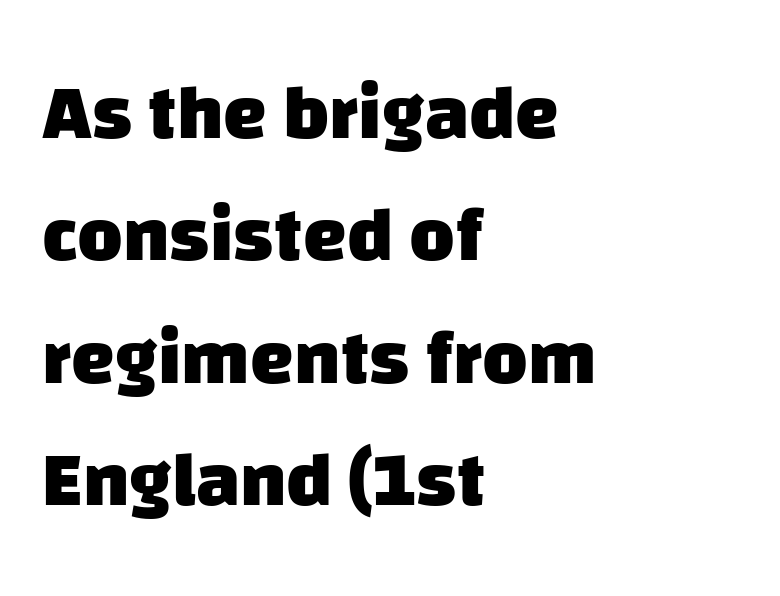
{"serif": "no", "bold": "yes", "weight": "heavy", "width": "normal", "stroke_contrast": "low", "x_height": "large", "monospaced": "no", "underline": "no", "align": "left", "line_spacing": "normal", "line_spacing_ratio": 1.57, "letter_spacing": "normal", "letter_spacing_em": 0.0, "glyph_px": 78}
